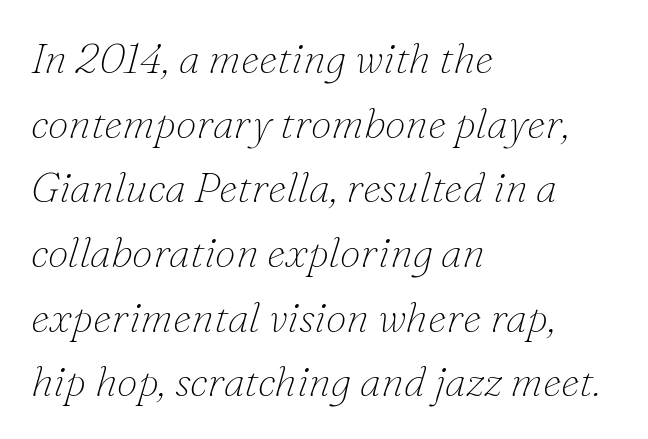
{"serif": "yes", "italic": "yes", "lean": "right", "slant_degrees": 16, "bold": "no", "weight": "thin", "width": "normal", "stroke_contrast": "low", "x_height": "small", "monospaced": "no", "underline": "no", "align": "left", "line_spacing": "normal", "line_spacing_ratio": 1.54, "letter_spacing": "normal", "letter_spacing_em": 0.0, "glyph_px": 42}
